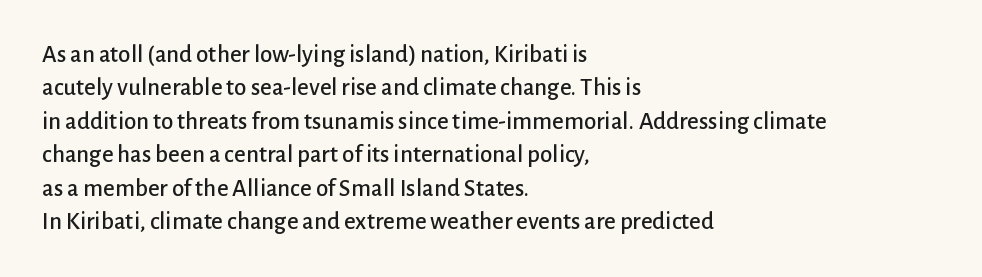
{"italic": "no", "underline": "no", "align": "left", "line_spacing": "normal", "line_spacing_ratio": 1.34, "letter_spacing": "normal", "letter_spacing_em": 0.0, "glyph_px": 25}
